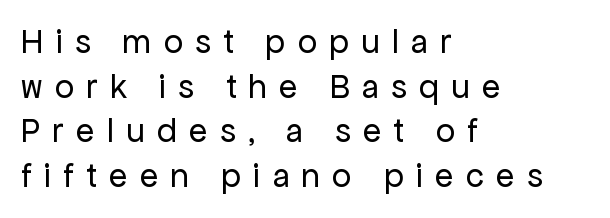
Q: Is the text bold? A: No.
Q: Is the text italic (slanted)? A: No, it is upright.
Q: Is the typeface a serif or a sans-serif typeface? A: Sans-serif.
Q: Is the text underlined? A: No.
Q: How is the paragraph aligned? A: Left-aligned.
Q: Is the spacing between letters normal or unusually wide? A: Unusually wide.
Q: Is the spacing between lines tight, normal or loose? A: Normal.
Q: Width (condensed, normal, or wide)? A: Normal.
Q: Stroke contrast? A: Low.
Q: x-height? A: Medium.
Q: Monospaced? A: No.
